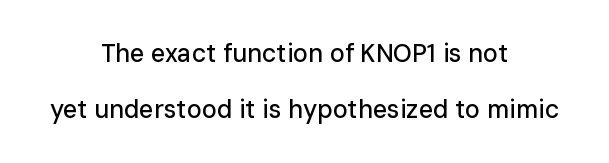
{"italic": "no", "underline": "no", "align": "center", "line_spacing": "loose", "line_spacing_ratio": 2.23, "letter_spacing": "normal", "letter_spacing_em": 0.0, "glyph_px": 25}
